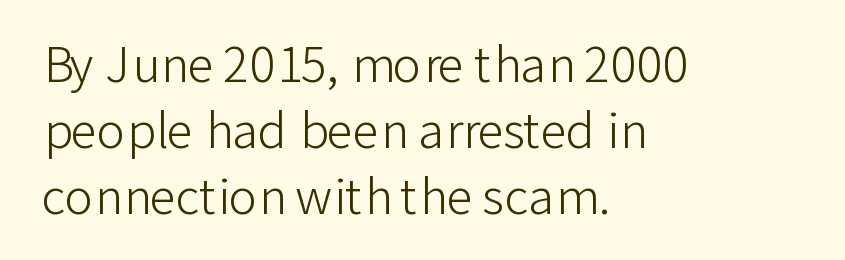
The image shows 48 px light sans-serif type, upright; set left-aligned, normal line spacing (1.38x), normal letter spacing, not underlined; low stroke contrast and a medium x-height.
